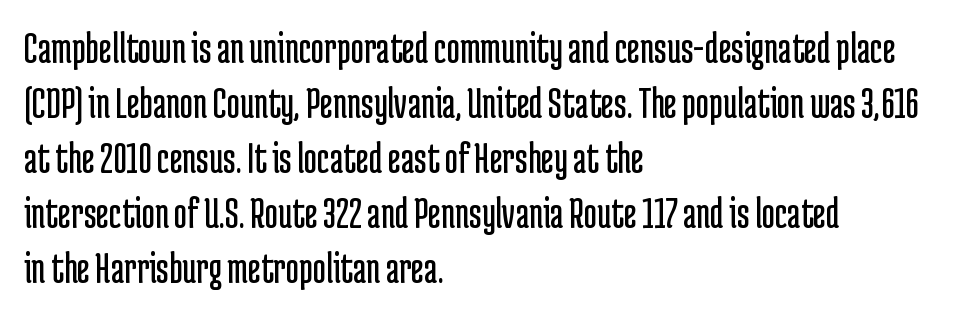
{"serif": "no", "italic": "no", "bold": "no", "weight": "regular", "width": "condensed", "stroke_contrast": "low", "x_height": "medium", "monospaced": "no", "underline": "no", "align": "left", "line_spacing_ratio": 1.22, "letter_spacing": "normal", "letter_spacing_em": 0.0, "glyph_px": 45}
